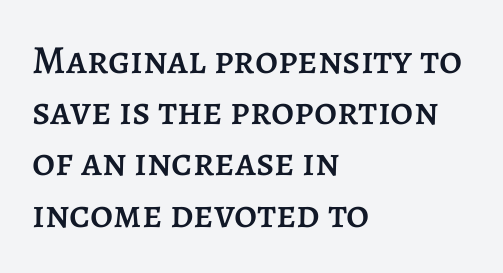
The image shows 40 px text type, upright; set left-aligned, normal line spacing (1.28x), normal letter spacing, not underlined; low stroke contrast and a large x-height.
